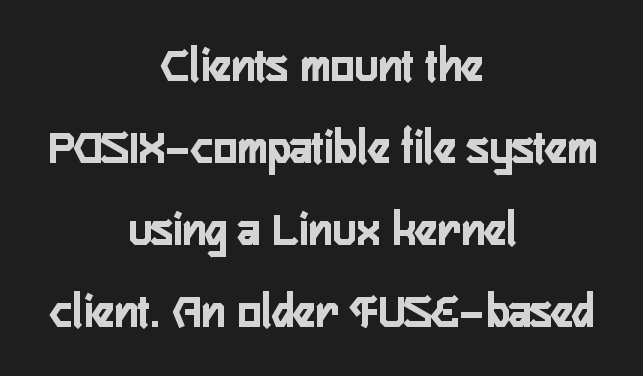
{"serif": "no", "italic": "no", "bold": "yes", "weight": "semibold", "width": "condensed", "stroke_contrast": "low", "x_height": "medium", "monospaced": "no", "underline": "no", "align": "center", "line_spacing": "normal", "line_spacing_ratio": 1.64, "letter_spacing": "normal", "letter_spacing_em": 0.0, "glyph_px": 50}
